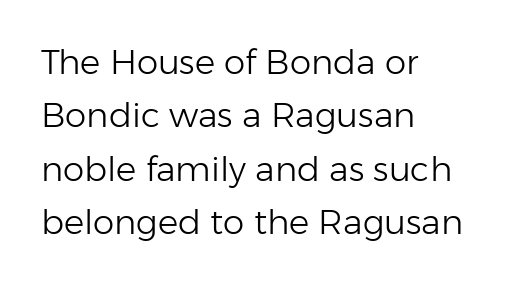
Q: Is the text bold? A: No.
Q: Is the text italic (slanted)? A: No, it is upright.
Q: Is the typeface a serif or a sans-serif typeface? A: Sans-serif.
Q: Is the text underlined? A: No.
Q: How is the paragraph aligned? A: Left-aligned.
Q: Is the spacing between letters normal or unusually wide? A: Normal.
Q: Is the spacing between lines tight, normal or loose? A: Normal.
Q: Width (condensed, normal, or wide)? A: Normal.
Q: Stroke contrast? A: Low.
Q: x-height? A: Medium.
Q: Monospaced? A: No.
